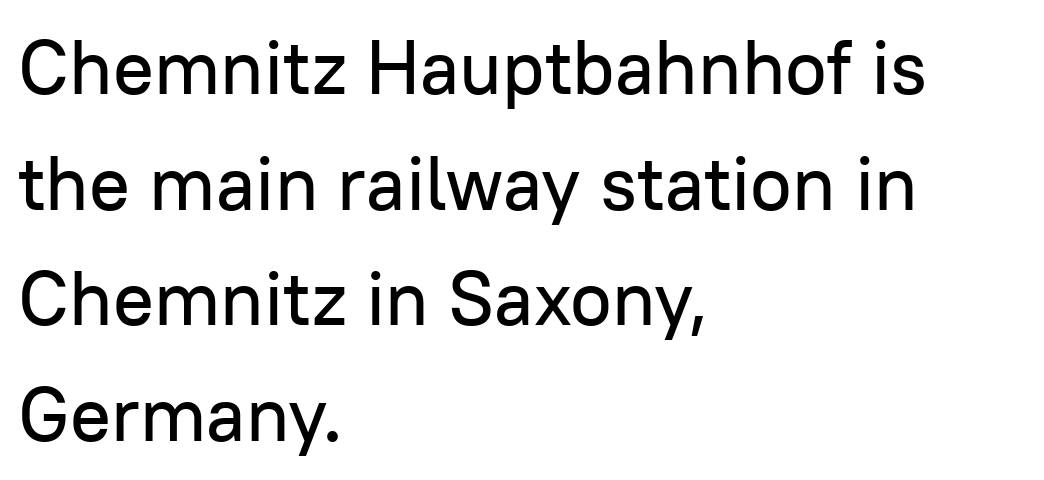
Q: Is the text italic (slanted)? A: No, it is upright.
Q: Is the typeface a serif or a sans-serif typeface? A: Sans-serif.
Q: Is the text underlined? A: No.
Q: How is the paragraph aligned? A: Left-aligned.
Q: Is the spacing between letters normal or unusually wide? A: Normal.
Q: Is the spacing between lines tight, normal or loose? A: Normal.
Q: Width (condensed, normal, or wide)? A: Normal.
Q: Stroke contrast? A: Low.
Q: x-height? A: Medium.
Q: Monospaced? A: No.
